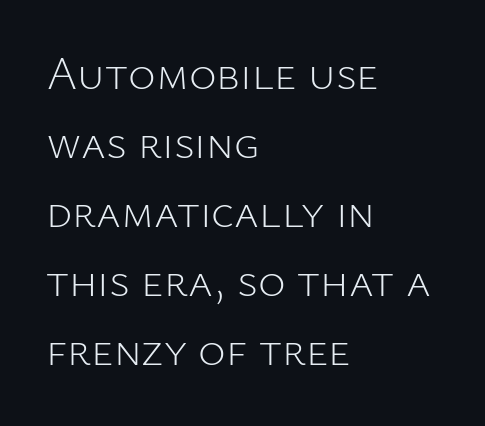
The image shows 47 px light sans-serif type, upright; set left-aligned, normal line spacing (1.47x), normal letter spacing, not underlined; low stroke contrast and a medium x-height.
